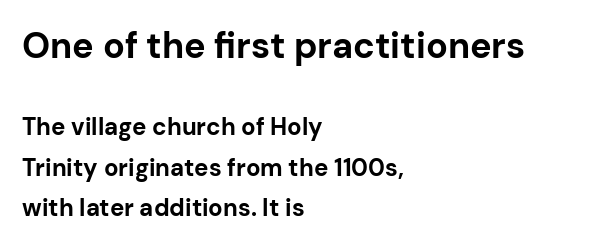
{"serif": "no", "italic": "no", "bold": "yes", "weight": "bold", "width": "normal", "stroke_contrast": "low", "x_height": "medium", "monospaced": "no", "underline": "no", "align": "left", "line_spacing": "normal", "line_spacing_ratio": 1.68, "letter_spacing": "normal", "letter_spacing_em": 0.0, "larger_block": "first", "size_ratio": 1.5, "glyph_px": 36}
